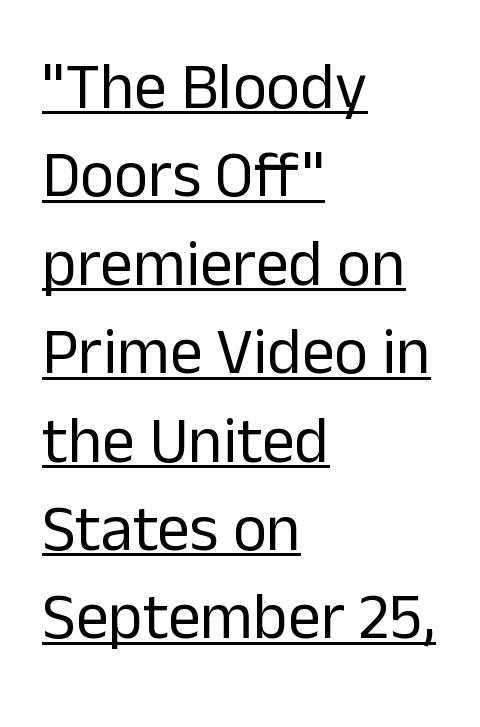
Q: Is the text bold? A: No.
Q: Is the text italic (slanted)? A: No, it is upright.
Q: Is the typeface a serif or a sans-serif typeface? A: Sans-serif.
Q: Is the text underlined? A: Yes.
Q: How is the paragraph aligned? A: Left-aligned.
Q: Is the spacing between letters normal or unusually wide? A: Normal.
Q: Is the spacing between lines tight, normal or loose? A: Normal.
Q: Width (condensed, normal, or wide)? A: Normal.
Q: Stroke contrast? A: Low.
Q: x-height? A: Medium.
Q: Monospaced? A: No.
